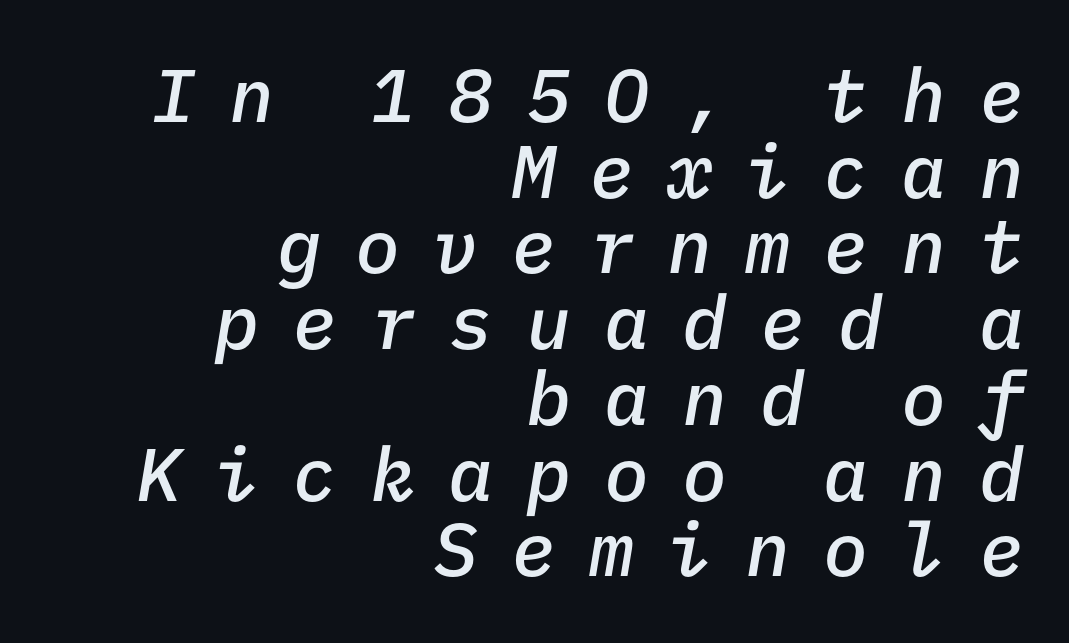
Q: Is the text bold? A: Semi-bold.
Q: Is the text italic (slanted)? A: Yes, it leans right by about 9 degrees.
Q: Is the text underlined? A: No.
Q: How is the paragraph aligned? A: Right-aligned.
Q: Is the spacing between letters normal or unusually wide? A: Unusually wide.
Q: Is the spacing between lines tight, normal or loose? A: Tight.
Q: Width (condensed, normal, or wide)? A: Normal.
Q: Stroke contrast? A: Low.
Q: x-height? A: Medium.
Q: Monospaced? A: Yes.
